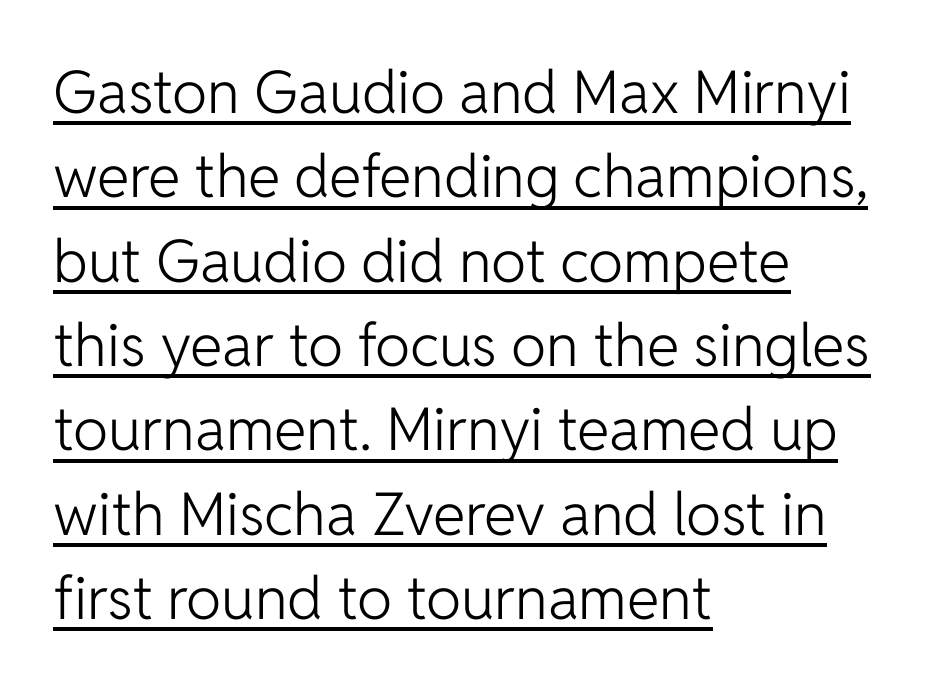
Q: Is the text bold? A: No.
Q: Is the text italic (slanted)? A: No, it is upright.
Q: Is the typeface a serif or a sans-serif typeface? A: Sans-serif.
Q: Is the text underlined? A: Yes.
Q: How is the paragraph aligned? A: Left-aligned.
Q: Is the spacing between letters normal or unusually wide? A: Normal.
Q: Is the spacing between lines tight, normal or loose? A: Normal.
Q: Width (condensed, normal, or wide)? A: Normal.
Q: Stroke contrast? A: Low.
Q: x-height? A: Medium.
Q: Monospaced? A: No.
